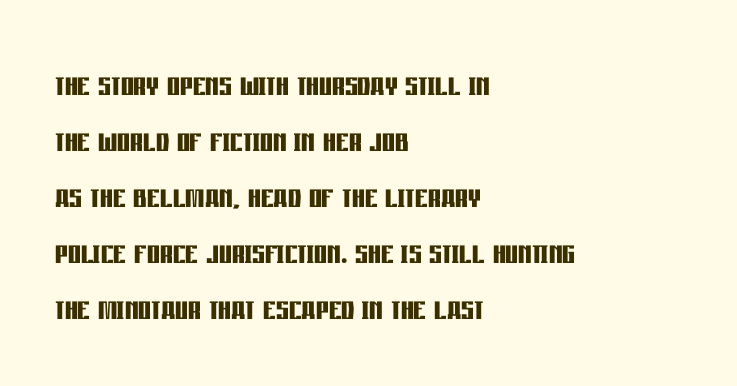
{"serif": "no", "italic": "no", "bold": "yes", "weight": "semibold", "width": "condensed", "stroke_contrast": "low", "x_height": "large", "monospaced": "no", "underline": "no", "align": "left", "line_spacing": "normal", "line_spacing_ratio": 1.4, "letter_spacing": "normal", "letter_spacing_em": 0.0, "glyph_px": 40}
